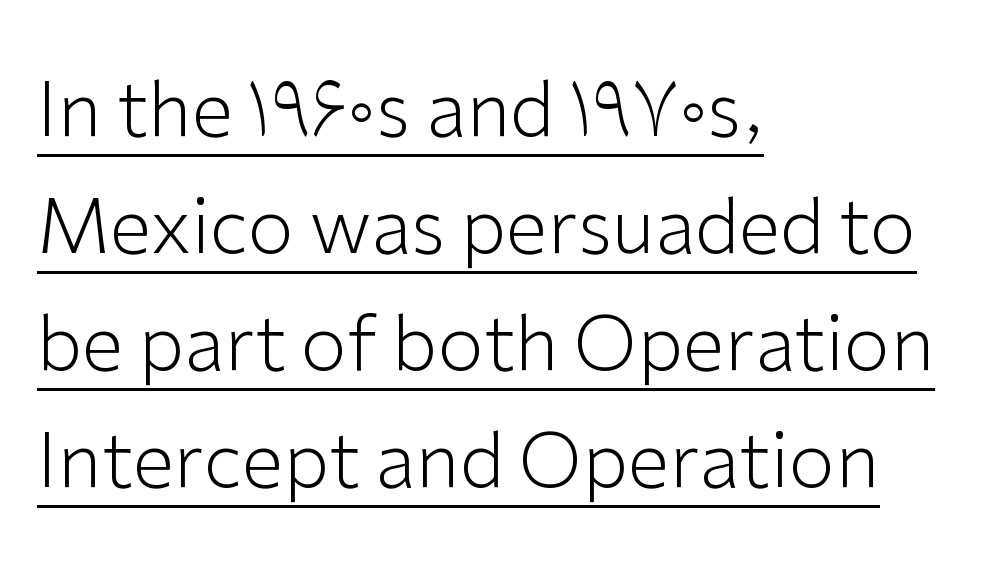
One-word summary of the alignment: left. Is this a heavy cut? Hardly; it is regular or lighter. Spacing verdict: proportional, widths tailored to each character. If you drew a line through each stem, it would be perfectly vertical.
